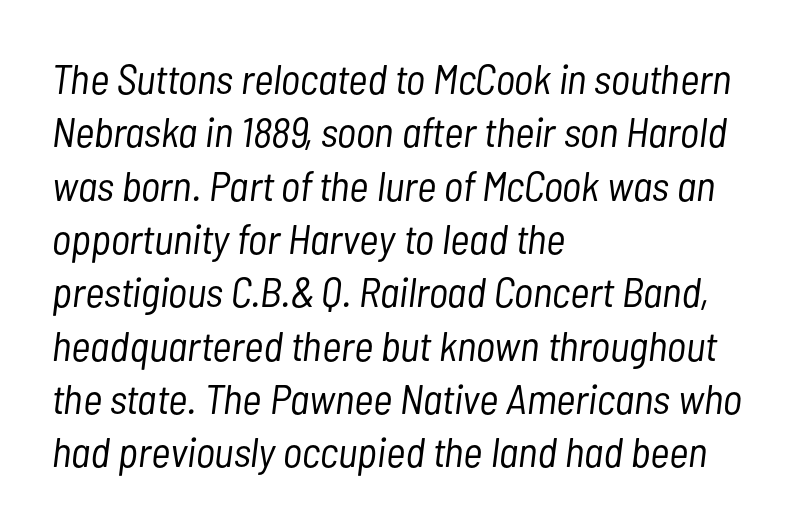
{"italic": "yes", "lean": "right", "slant_degrees": 7, "bold": "no", "weight": "light", "width": "condensed", "stroke_contrast": "low", "x_height": "medium", "monospaced": "no", "underline": "no", "align": "left", "line_spacing": "normal", "line_spacing_ratio": 1.27, "letter_spacing": "normal", "letter_spacing_em": 0.0, "glyph_px": 42}
